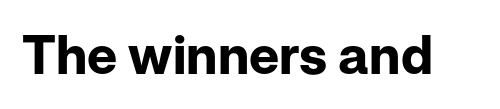
Q: Is the text bold? A: Yes.
Q: Is the text italic (slanted)? A: No, it is upright.
Q: Is the typeface a serif or a sans-serif typeface? A: Sans-serif.
Q: Is the text underlined? A: No.
Q: Is the spacing between letters normal or unusually wide? A: Normal.
Q: Width (condensed, normal, or wide)? A: Normal.
Q: Stroke contrast? A: Low.
Q: x-height? A: Medium.
Q: Monospaced? A: No.
